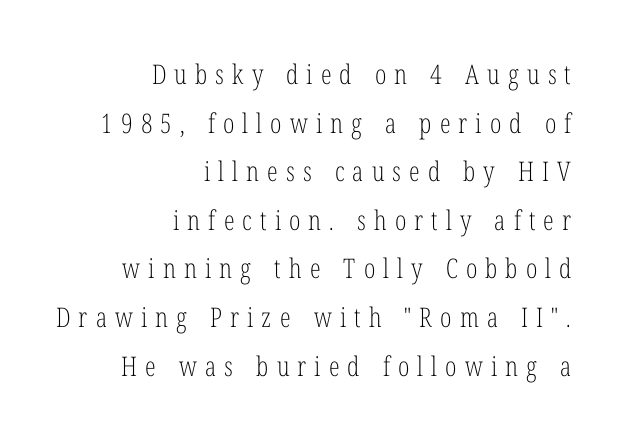
Q: Is the text bold? A: No.
Q: Is the text italic (slanted)? A: No, it is upright.
Q: Is the text underlined? A: No.
Q: How is the paragraph aligned? A: Right-aligned.
Q: Is the spacing between letters normal or unusually wide? A: Unusually wide.
